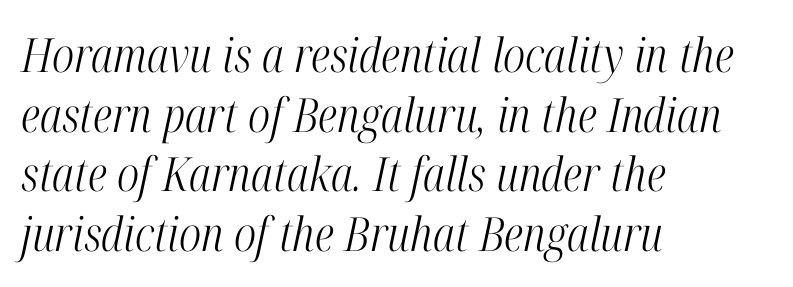
The image shows 47 px light, condensed serif type, italic (leaning right); set left-aligned, normal line spacing (1.27x), normal letter spacing, not underlined; high stroke contrast and a medium x-height.
